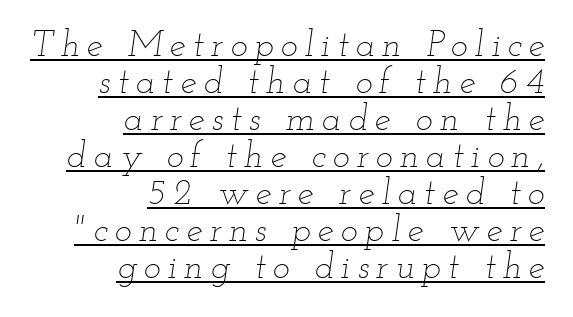
The letters are spread apart with noticeably loose tracking. Notice how a bar underscores the lettering throughout. Looking at the ascenders, they clearly lean. Proportional: the letters do not fall into vertical columns. Alignment: flush right.
